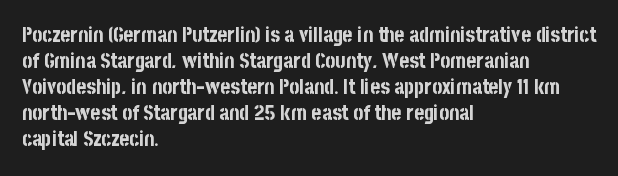
Q: Is the text bold? A: Yes.
Q: Is the text italic (slanted)? A: No, it is upright.
Q: Is the text underlined? A: No.
Q: How is the paragraph aligned? A: Left-aligned.
Q: Is the spacing between letters normal or unusually wide? A: Normal.
